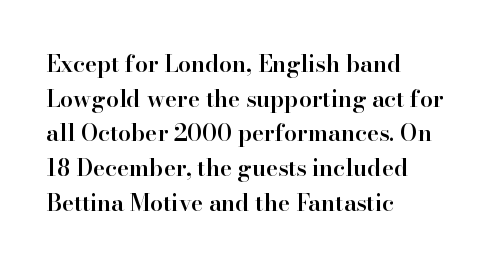
The image shows 23 px text type, upright; set left-aligned, normal line spacing (1.51x), normal letter spacing, not underlined.
